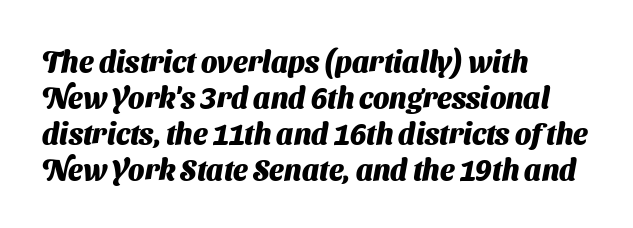
{"serif": "no", "bold": "yes", "weight": "heavy", "width": "normal", "stroke_contrast": "medium", "x_height": "medium", "monospaced": "no", "underline": "no", "align": "left", "line_spacing_ratio": 1.24, "letter_spacing": "normal", "letter_spacing_em": 0.0, "glyph_px": 29}
